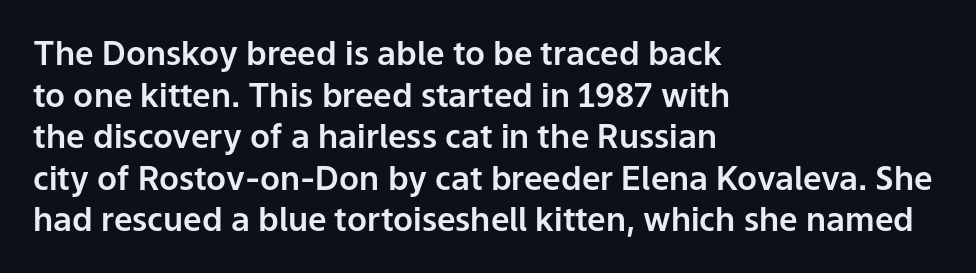
What's the leading like? Ordinary, nothing unusual. Caption: multi-line text, flush left, ragged right. This is sans-serif lettering, the kind often seen on screens and signage. This sample has the flowing, uneven cadence of proportional lettering. This sample uses an upright cut, with every glyph sitting square on the baseline. Inter-character spacing is left at the font's built-in metrics.
